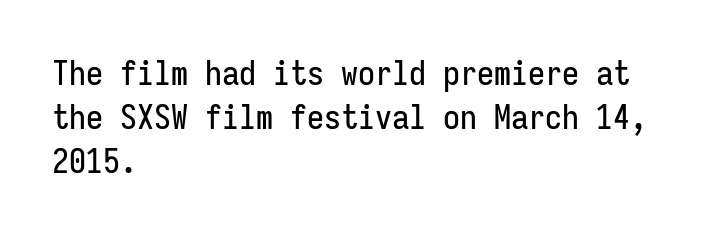
{"serif": "no", "italic": "no", "width": "condensed", "stroke_contrast": "low", "x_height": "medium", "monospaced": "yes", "underline": "no", "align": "left", "line_spacing": "normal", "line_spacing_ratio": 1.3, "letter_spacing": "normal", "letter_spacing_em": 0.0, "glyph_px": 34}
